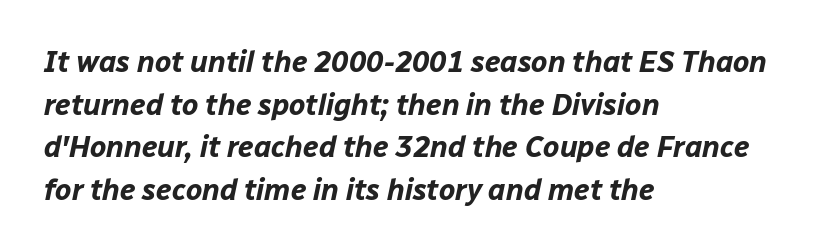
Is the type slanted? Yes — the strokes lean at a clear angle. Character widths vary here, with narrow letters taking less room than wide ones. Whoever set this chose a conventional vertical rhythm. The letters sit at their default tracking, neither squeezed nor spread.
